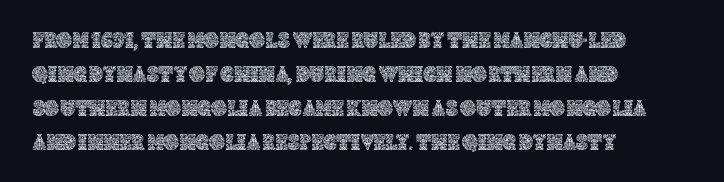
Q: Is the text italic (slanted)? A: No, it is upright.
Q: Is the text underlined? A: No.
Q: How is the paragraph aligned? A: Left-aligned.
Q: Is the spacing between letters normal or unusually wide? A: Normal.
Q: Is the spacing between lines tight, normal or loose? A: Normal.
